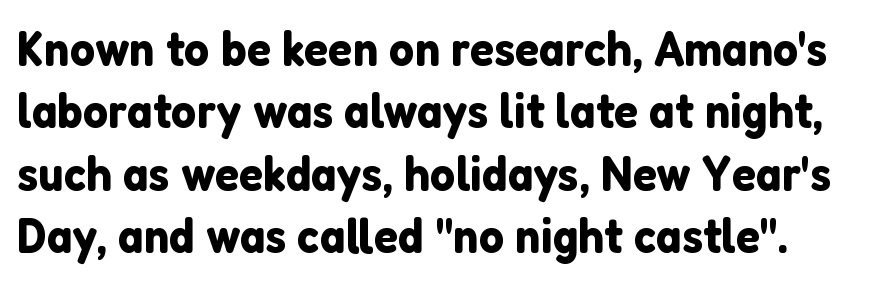
The image shows 50 px sans-serif type, upright; set normal line spacing (1.25x), normal letter spacing, not underlined; low stroke contrast and a medium x-height.
